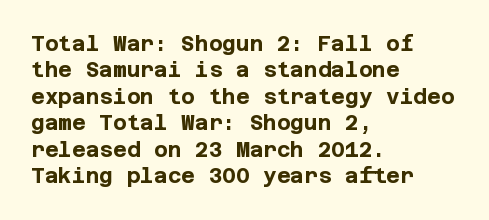
Q: Is the text bold? A: Yes.
Q: Is the text italic (slanted)? A: No, it is upright.
Q: Is the text underlined? A: No.
Q: How is the paragraph aligned? A: Left-aligned.
Q: Is the spacing between letters normal or unusually wide? A: Normal.
Q: Is the spacing between lines tight, normal or loose? A: Normal.
